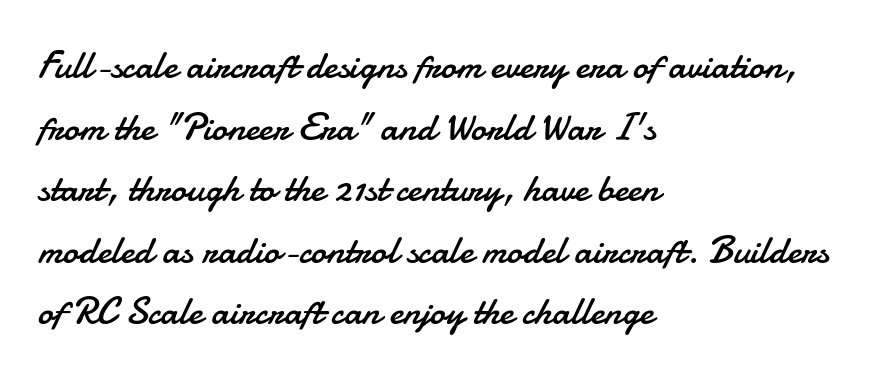
{"serif": "no", "bold": "no", "weight": "regular", "width": "normal", "stroke_contrast": "low", "x_height": "small", "monospaced": "no", "underline": "no", "align": "left", "line_spacing": "normal", "line_spacing_ratio": 1.58, "letter_spacing": "normal", "letter_spacing_em": 0.0, "glyph_px": 39}
